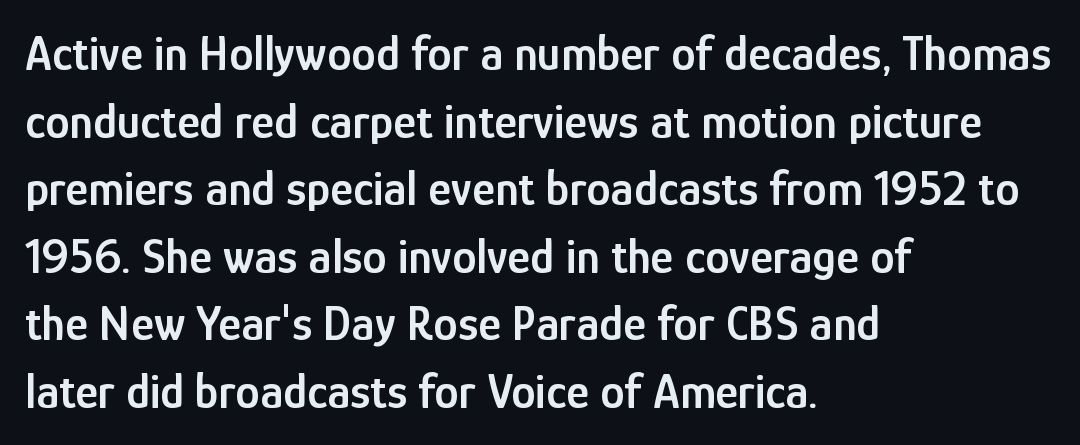
Q: Is the text bold? A: Semi-bold.
Q: Is the text italic (slanted)? A: No, it is upright.
Q: Is the typeface a serif or a sans-serif typeface? A: Sans-serif.
Q: Is the text underlined? A: No.
Q: How is the paragraph aligned? A: Left-aligned.
Q: Is the spacing between letters normal or unusually wide? A: Normal.
Q: Is the spacing between lines tight, normal or loose? A: Normal.
Q: Width (condensed, normal, or wide)? A: Condensed.
Q: Stroke contrast? A: Low.
Q: x-height? A: Medium.
Q: Monospaced? A: No.
